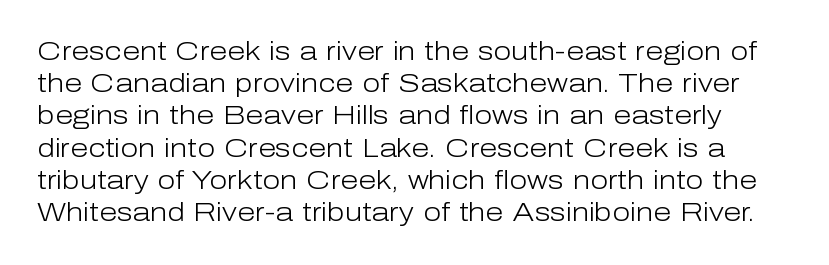
Italic? Not at all — the glyphs are vertical. Counters stay open thanks to moderate or lighter strokes. No word sits above an underline. What stands out about the letter spacing? Nothing — it is the standard amount.
